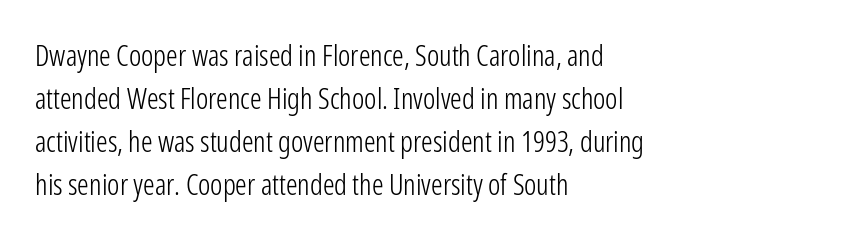
Rendered with straight, roman letterforms. The gaps between neighbouring characters are ordinary and unremarkable. Vertical stems look standard width or narrower in stroke. The zone under the glyphs is completely vacant. You can tell from the bare stems that sans-serif type was used. A classic flush-left, rag-right setting is used for this passage.
